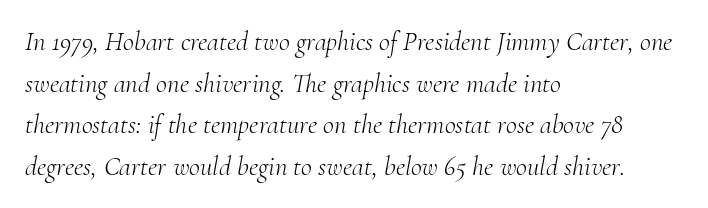
Q: Is the text bold? A: No.
Q: Is the text italic (slanted)? A: Yes, it leans right by about 10 degrees.
Q: Is the text underlined? A: No.
Q: How is the paragraph aligned? A: Left-aligned.
Q: Is the spacing between letters normal or unusually wide? A: Normal.
Q: Is the spacing between lines tight, normal or loose? A: Normal.
